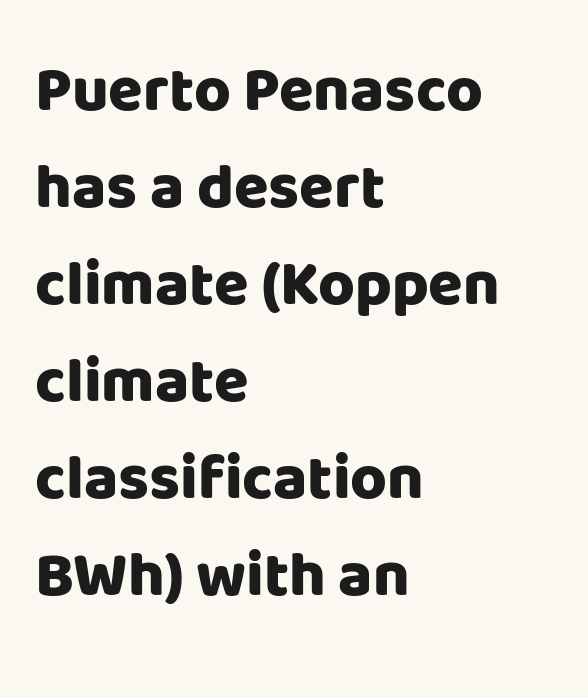
The image shows 63 px heavy sans-serif type, upright; set left-aligned, normal line spacing (1.54x), normal letter spacing, not underlined; low stroke contrast and a large x-height.
